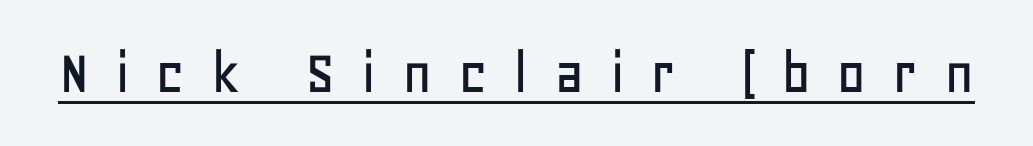
The image shows 65 px sans-serif type, upright; set unusually wide letter spacing (+0.39 em), underlined; low stroke contrast and a large x-height.
